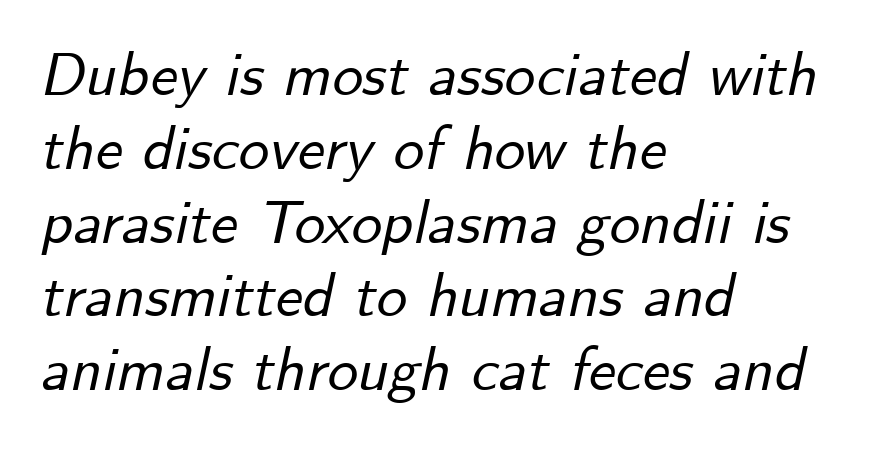
{"italic": "yes", "lean": "right", "slant_degrees": 12, "width": "normal", "stroke_contrast": "low", "x_height": "small", "monospaced": "no", "underline": "no", "align": "left", "line_spacing_ratio": 1.21, "letter_spacing": "normal", "letter_spacing_em": 0.0, "glyph_px": 61}
